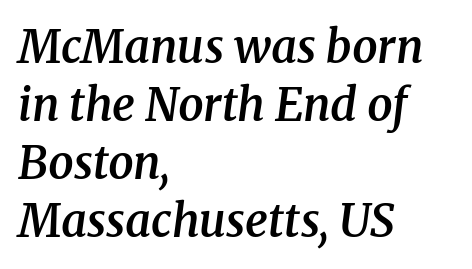
Q: Is the text bold? A: Semi-bold.
Q: Is the text italic (slanted)? A: Yes, it leans right by about 8 degrees.
Q: Is the typeface a serif or a sans-serif typeface? A: Serif.
Q: Is the text underlined? A: No.
Q: How is the paragraph aligned? A: Left-aligned.
Q: Is the spacing between letters normal or unusually wide? A: Normal.
Q: Is the spacing between lines tight, normal or loose? A: Normal.
Q: Width (condensed, normal, or wide)? A: Normal.
Q: Stroke contrast? A: Medium.
Q: x-height? A: Medium.
Q: Monospaced? A: No.
